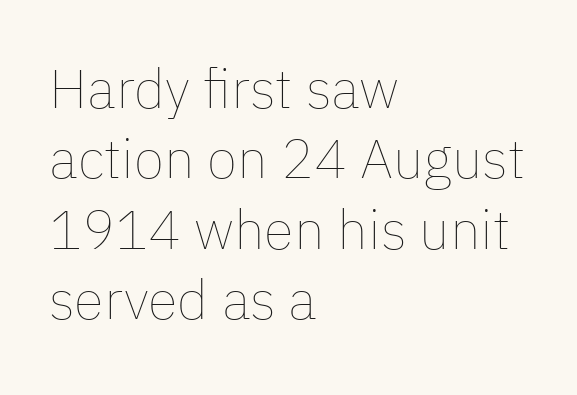
The image shows 55 px thin type, upright; set left-aligned, normal line spacing (1.28x), normal letter spacing, not underlined; low stroke contrast and a medium x-height.
